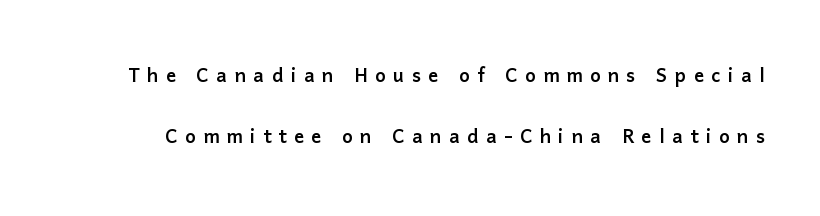
Q: Is the text italic (slanted)? A: No, it is upright.
Q: Is the text underlined? A: No.
Q: Is the spacing between letters normal or unusually wide? A: Unusually wide.
Q: Is the spacing between lines tight, normal or loose? A: Loose.
